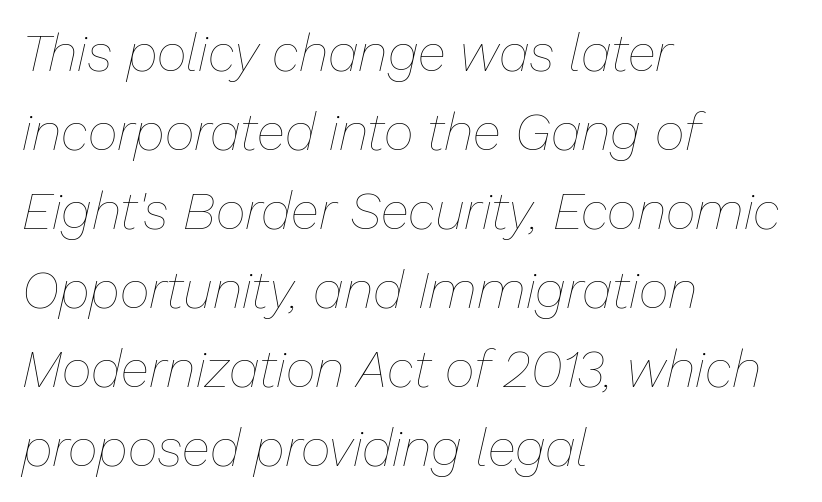
Proportional: the letters do not fall into vertical columns. The line-height multiplier appears to be the usual default. No extra tracking has been applied to these lines. Does the lettering tilt? It does — this is italic. The letters look calm and open, with moderate or lighter stems. The foot of each line stays bare and open.
